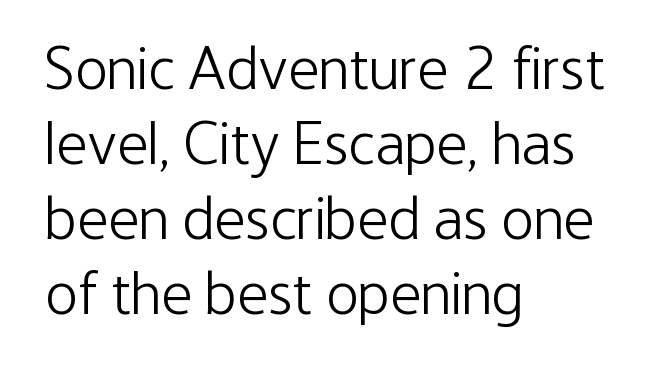
The image shows 61 px light, condensed sans-serif type, upright; set left-aligned, line spacing 1.23x, normal letter spacing, not underlined; low stroke contrast and a medium x-height.
